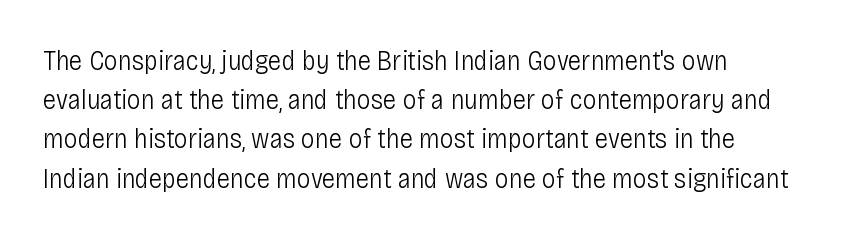
The space between consecutive lines is moderate. Think standard paragraph weight, or any step lighter than that. The space directly below the letters is spotless. Varying glyph widths throughout — classic text-font behaviour. The font family rendered here belongs to the sans-serif group. Style check: upright.
